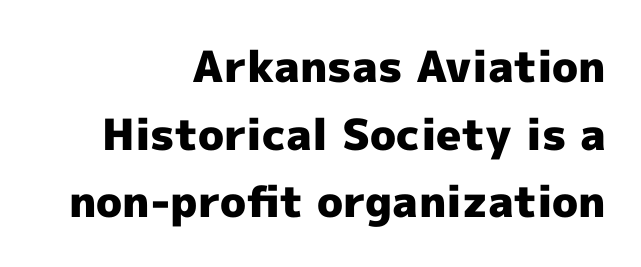
Q: Is the text bold? A: Yes.
Q: Is the text italic (slanted)? A: No, it is upright.
Q: Is the typeface a serif or a sans-serif typeface? A: Sans-serif.
Q: Is the text underlined? A: No.
Q: How is the paragraph aligned? A: Right-aligned.
Q: Is the spacing between letters normal or unusually wide? A: Normal.
Q: Is the spacing between lines tight, normal or loose? A: Normal.
Q: Width (condensed, normal, or wide)? A: Normal.
Q: x-height? A: Medium.
Q: Monospaced? A: No.
